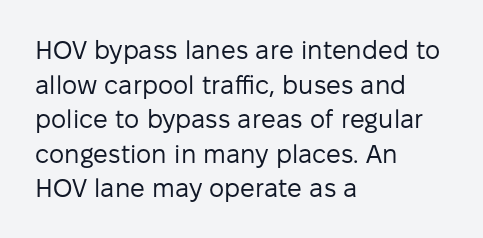
The image shows 26 px text type, upright; set left-aligned, normal line spacing (1.33x), normal letter spacing, not underlined.
